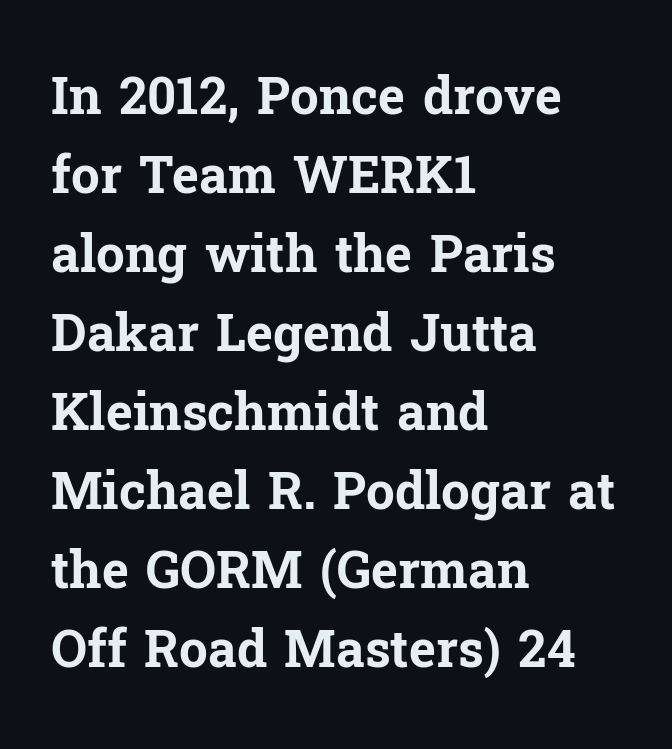
Q: Is the text bold? A: Yes.
Q: Is the text italic (slanted)? A: No, it is upright.
Q: Is the typeface a serif or a sans-serif typeface? A: Serif.
Q: Is the text underlined? A: No.
Q: How is the paragraph aligned? A: Left-aligned.
Q: Is the spacing between letters normal or unusually wide? A: Normal.
Q: Is the spacing between lines tight, normal or loose? A: Normal.
Q: Width (condensed, normal, or wide)? A: Normal.
Q: Stroke contrast? A: Low.
Q: x-height? A: Medium.
Q: Monospaced? A: No.
